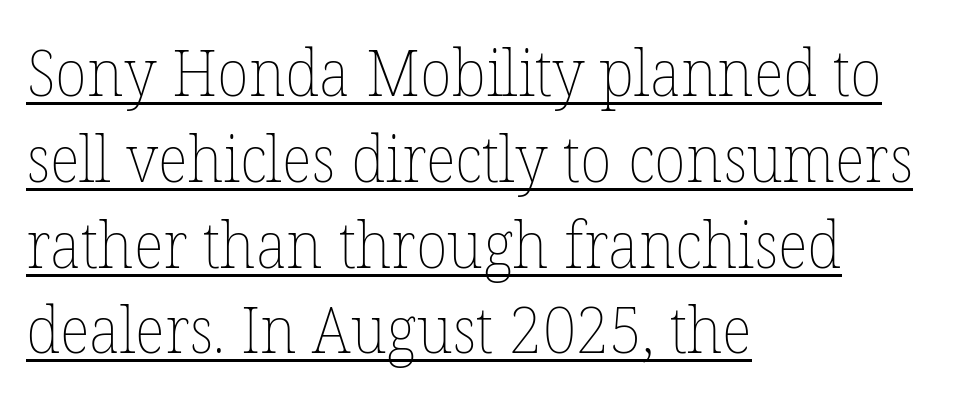
{"italic": "no", "bold": "no", "weight": "thin", "width": "normal", "stroke_contrast": "low", "x_height": "medium", "monospaced": "no", "underline": "yes", "align": "left", "line_spacing": "normal", "line_spacing_ratio": 1.32, "letter_spacing": "normal", "letter_spacing_em": 0.0, "glyph_px": 65}
